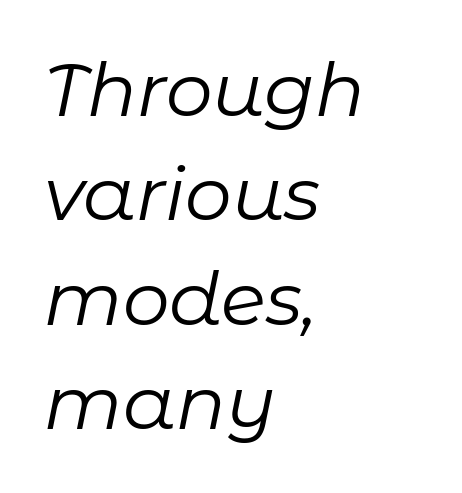
The image shows 74 px regular-weight type, italic (leaning right); set left-aligned, normal line spacing (1.41x), normal letter spacing, not underlined; low stroke contrast and a medium x-height.
